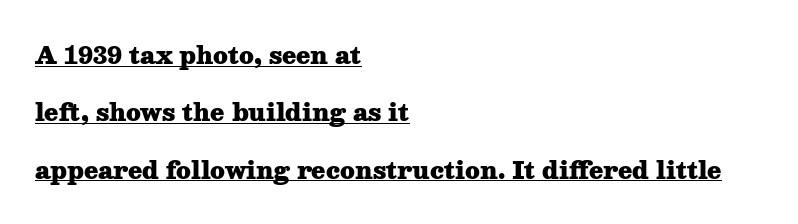
{"italic": "no", "bold": "yes", "underline": "yes", "align": "left", "line_spacing": "loose", "line_spacing_ratio": 2.49, "letter_spacing": "normal", "letter_spacing_em": 0.0, "glyph_px": 23}
